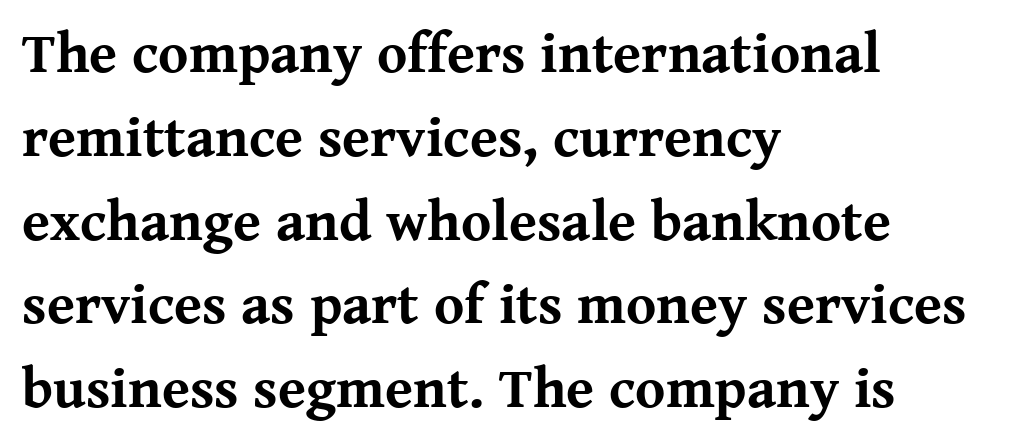
The image shows 57 px bold serif type, upright; set left-aligned, normal line spacing (1.47x), normal letter spacing, not underlined; medium stroke contrast and a medium x-height.
